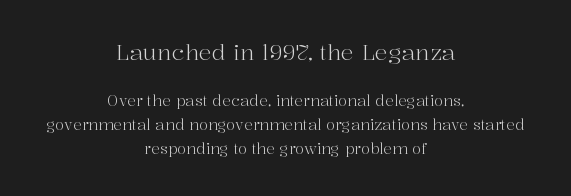
The type is set solid horizontally, with unmodified tracking. A clean baseline with only descenders dipping below it. The passage shown stacks its lines at a standard gap. A student would notice the top passage is typeset larger than what follows. Caption: multi-line text, centered on the measure. The specimen reads as upright at a glance.
